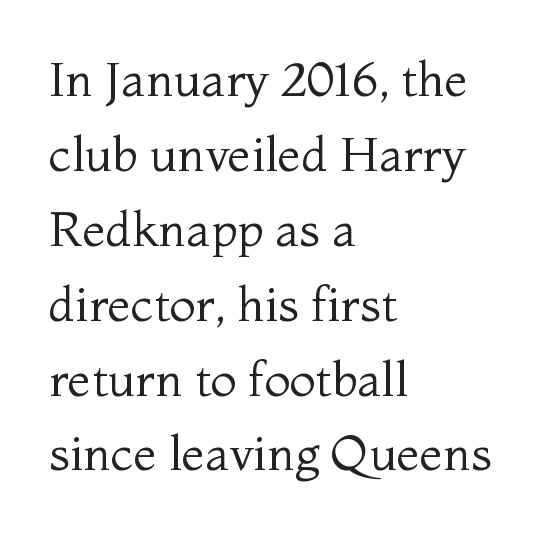
The image shows 48 px regular-weight serif type, upright; set left-aligned, normal line spacing (1.56x), normal letter spacing, not underlined; medium stroke contrast and a medium x-height.
